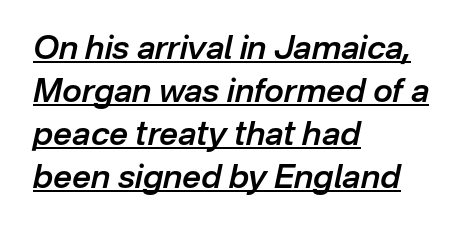
Q: Is the text bold? A: Semi-bold.
Q: Is the text italic (slanted)? A: Yes, it leans right by about 12 degrees.
Q: Is the text underlined? A: Yes.
Q: How is the paragraph aligned? A: Left-aligned.
Q: Is the spacing between letters normal or unusually wide? A: Normal.
Q: Is the spacing between lines tight, normal or loose? A: Normal.
Q: Width (condensed, normal, or wide)? A: Normal.
Q: Stroke contrast? A: Low.
Q: x-height? A: Medium.
Q: Monospaced? A: No.
